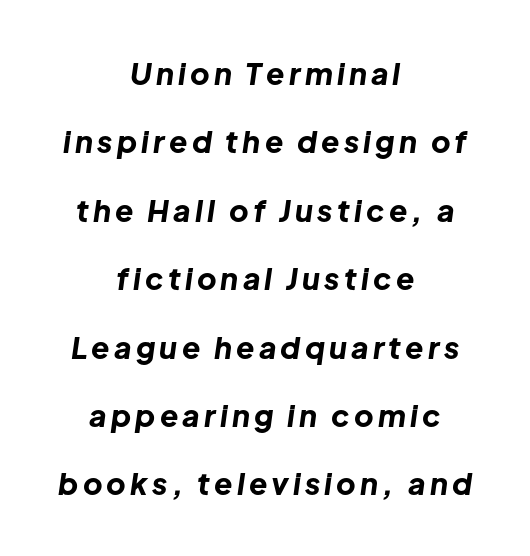
Q: Is the text bold? A: Yes.
Q: Is the text italic (slanted)? A: Yes, it leans right by about 8 degrees.
Q: Is the text underlined? A: No.
Q: How is the paragraph aligned? A: Centered.
Q: Is the spacing between lines tight, normal or loose? A: Loose.
Q: Width (condensed, normal, or wide)? A: Normal.
Q: Stroke contrast? A: Low.
Q: x-height? A: Medium.
Q: Monospaced? A: No.
